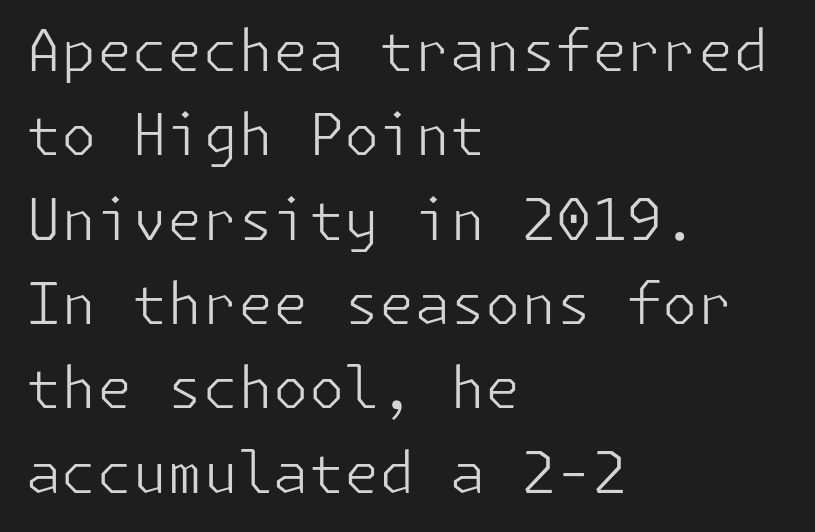
Examine the stroke ends and you'll find no serifs. Each stroke keeps to a modest, everyday thickness or less. Each new line begins a customary step beneath the previous one. Horizontally, the lines are justified to the leading edge only. Only glyphs here, with clear space below each row.
